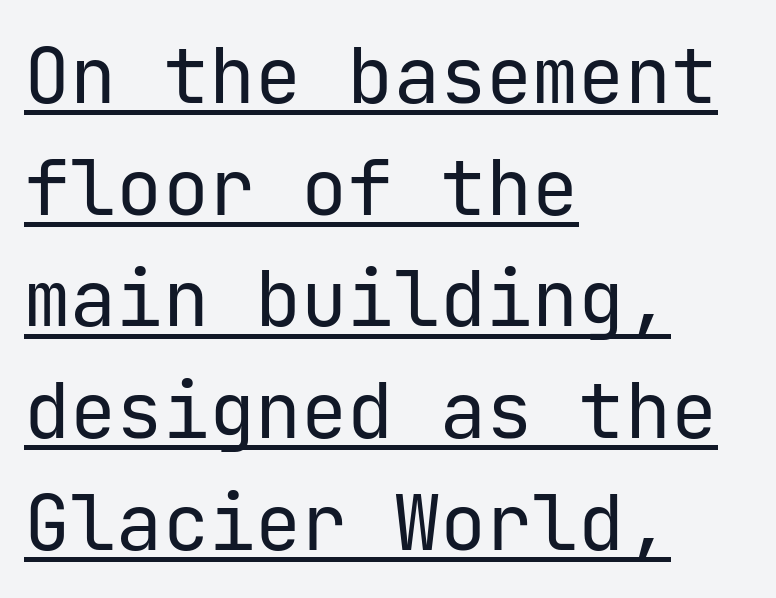
Regarding leading, the lines here are spaced in the standard way. Left-aligned paragraph, ragged on the right. The axis of the letterforms is exactly vertical. How are the letters spaced? Ordinarily, with no added tracking.
